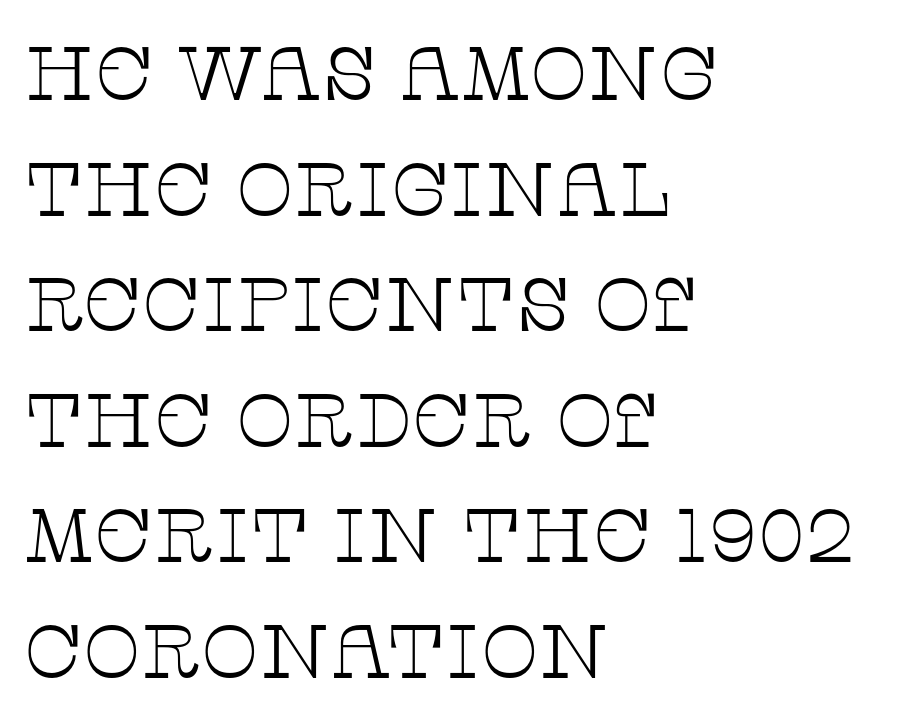
Q: Is the text bold? A: No.
Q: Is the text italic (slanted)? A: No, it is upright.
Q: Is the typeface a serif or a sans-serif typeface? A: Serif.
Q: Is the text underlined? A: No.
Q: How is the paragraph aligned? A: Left-aligned.
Q: Is the spacing between letters normal or unusually wide? A: Normal.
Q: Is the spacing between lines tight, normal or loose? A: Normal.
Q: Width (condensed, normal, or wide)? A: Wide.
Q: Stroke contrast? A: Low.
Q: x-height? A: Large.
Q: Monospaced? A: No.
